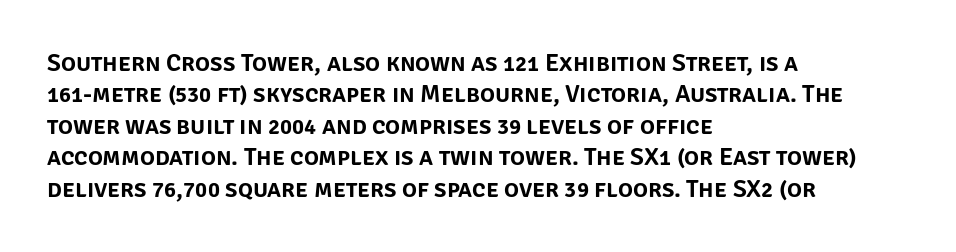
{"italic": "no", "underline": "no", "align": "left", "line_spacing": "normal", "line_spacing_ratio": 1.26, "letter_spacing": "normal", "letter_spacing_em": 0.0, "glyph_px": 25}
